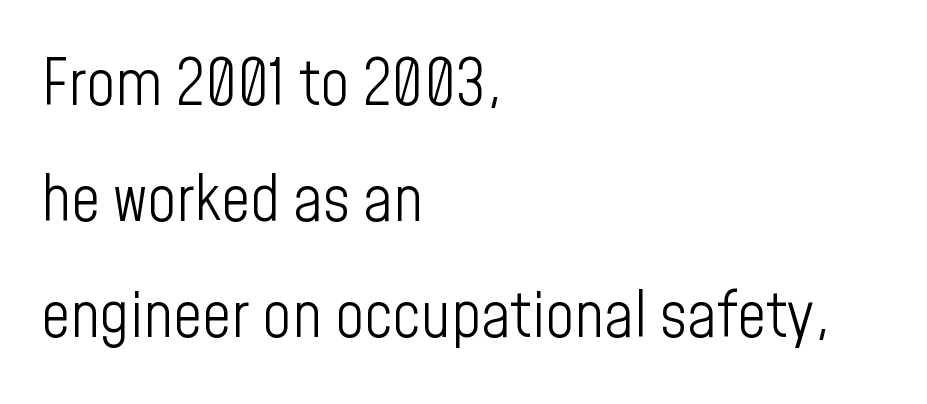
Q: Is the text bold? A: No.
Q: Is the text italic (slanted)? A: No, it is upright.
Q: Is the typeface a serif or a sans-serif typeface? A: Sans-serif.
Q: Is the text underlined? A: No.
Q: How is the paragraph aligned? A: Left-aligned.
Q: Is the spacing between letters normal or unusually wide? A: Normal.
Q: Width (condensed, normal, or wide)? A: Condensed.
Q: Stroke contrast? A: Low.
Q: x-height? A: Medium.
Q: Monospaced? A: No.
